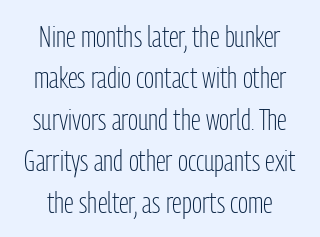
Q: Is the text bold? A: No.
Q: Is the text italic (slanted)? A: No, it is upright.
Q: Is the typeface a serif or a sans-serif typeface? A: Sans-serif.
Q: Is the text underlined? A: No.
Q: How is the paragraph aligned? A: Centered.
Q: Is the spacing between letters normal or unusually wide? A: Normal.
Q: Is the spacing between lines tight, normal or loose? A: Normal.
Q: Width (condensed, normal, or wide)? A: Condensed.
Q: Stroke contrast? A: Low.
Q: x-height? A: Medium.
Q: Monospaced? A: No.
